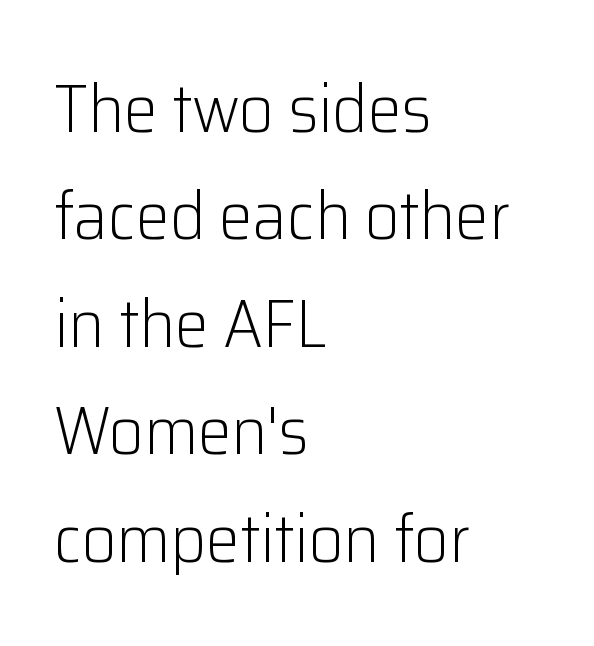
{"serif": "no", "italic": "no", "bold": "no", "weight": "light", "width": "normal", "stroke_contrast": "low", "x_height": "medium", "monospaced": "no", "underline": "no", "align": "left", "line_spacing": "normal", "line_spacing_ratio": 1.58, "letter_spacing": "normal", "letter_spacing_em": 0.0, "glyph_px": 68}
